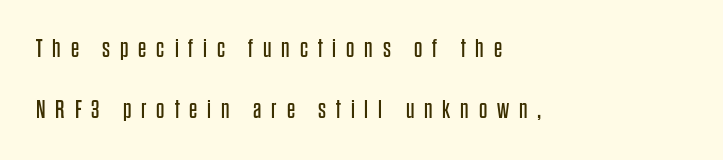
The glyphs are unaccompanied by any horizontal stroke below them. Each stroke keeps to a modest, everyday thickness or less. There is plenty of visible air inserted between adjacent glyphs. Italic? Not at all — the glyphs are vertical. Vertically, the passage feels expansive, rows floating well apart.
